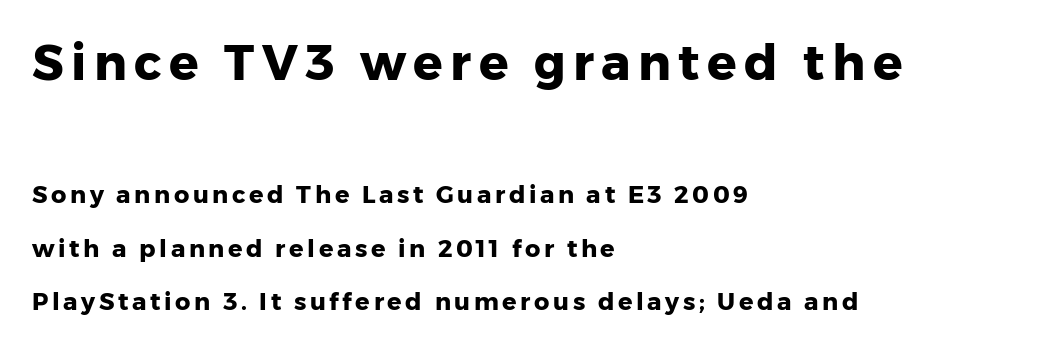
The string is rendered with underlining switched off. Strong, thick strokes mark this as bold type. Does the type have serifs? No, each stem ends abruptly. These lines are rendered in a variable-pitch font. The initial chunk of copy outweighs the following chunk in type size.
